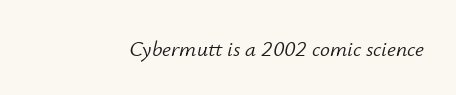
Q: Is the text bold? A: No.
Q: Is the text italic (slanted)? A: Yes, it leans right by about 12 degrees.
Q: Is the text underlined? A: No.
Q: Is the spacing between letters normal or unusually wide? A: Normal.
